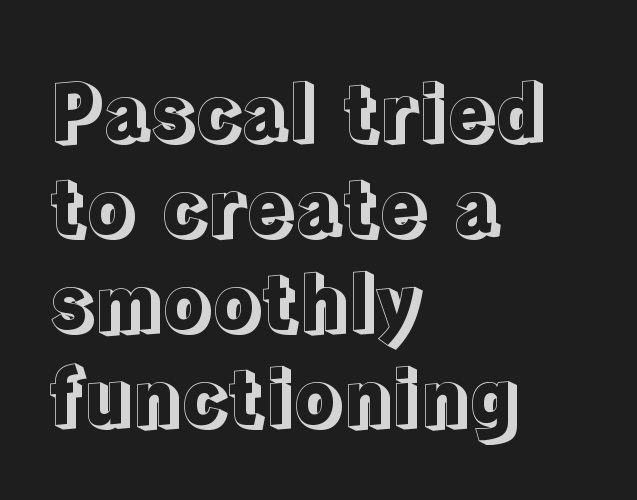
Q: Is the text italic (slanted)? A: No, it is upright.
Q: Is the text underlined? A: No.
Q: How is the paragraph aligned? A: Left-aligned.
Q: Is the spacing between letters normal or unusually wide? A: Normal.
Q: Width (condensed, normal, or wide)? A: Normal.
Q: x-height? A: Medium.
Q: Monospaced? A: No.
